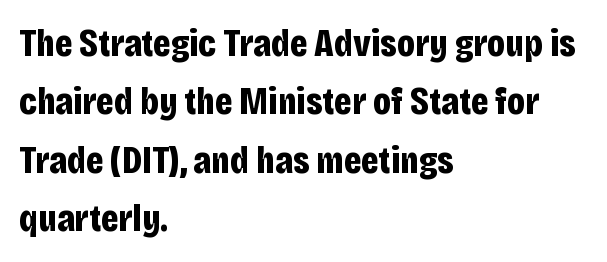
The image shows 39 px bold, condensed sans-serif type, upright; set left-aligned, normal line spacing (1.5x), normal letter spacing, not underlined; low stroke contrast and a large x-height.
